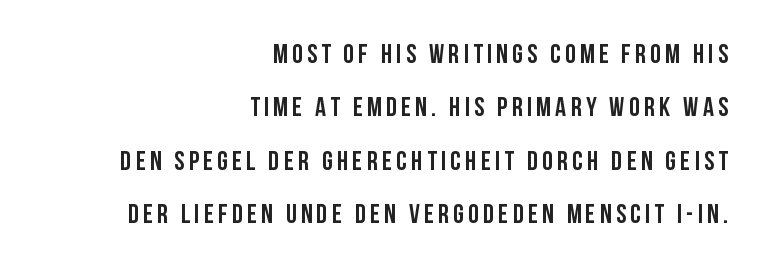
The image shows 27 px text type, upright; set right-aligned, loose line spacing (1.98x), not underlined.
